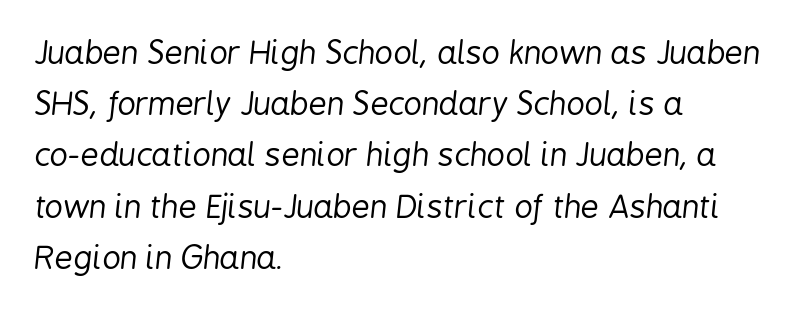
The image shows 32 px regular-weight, condensed type, italic (leaning right); set left-aligned, normal line spacing (1.6x), normal letter spacing, not underlined; low stroke contrast and a medium x-height.
